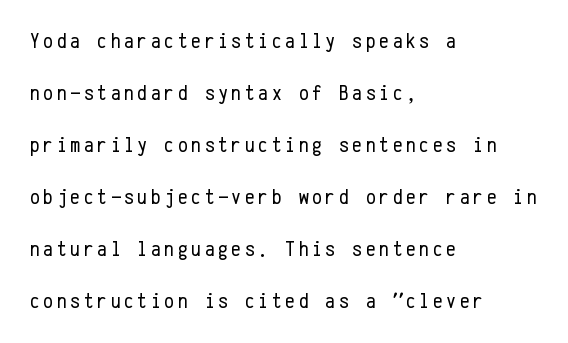
The image shows 22 px text type, upright; set left-aligned, loose line spacing (2.36x), not underlined.
